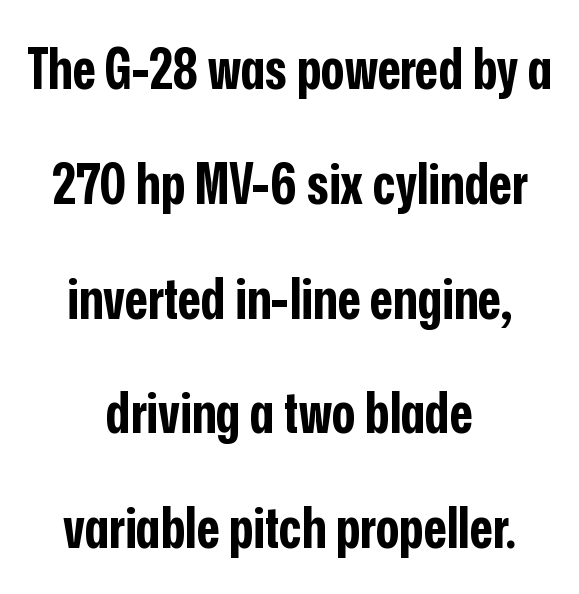
Q: Is the text bold? A: Yes.
Q: Is the text italic (slanted)? A: No, it is upright.
Q: Is the typeface a serif or a sans-serif typeface? A: Sans-serif.
Q: Is the text underlined? A: No.
Q: How is the paragraph aligned? A: Centered.
Q: Is the spacing between letters normal or unusually wide? A: Normal.
Q: Is the spacing between lines tight, normal or loose? A: Loose.
Q: Width (condensed, normal, or wide)? A: Condensed.
Q: Stroke contrast? A: Low.
Q: x-height? A: Medium.
Q: Monospaced? A: No.
